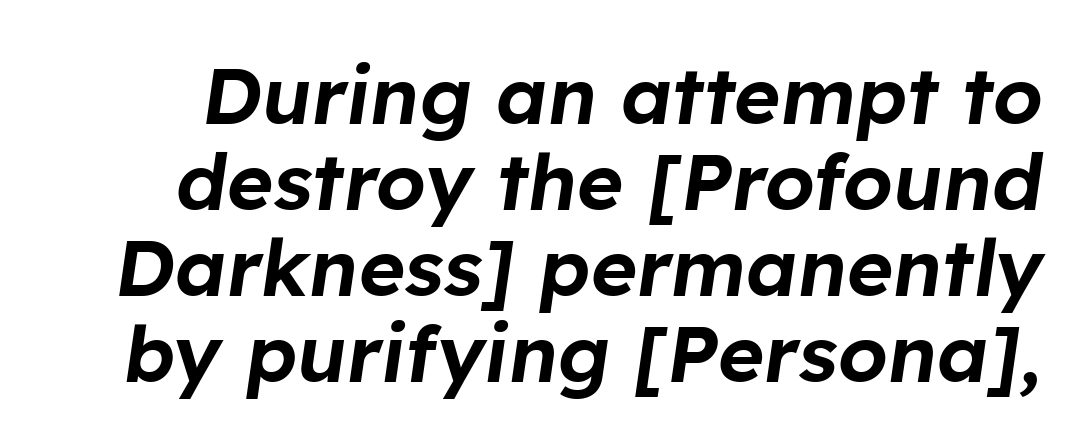
The image shows 79 px text type, italic (leaning right); set tight line spacing (1.09x), normal letter spacing, not underlined; low stroke contrast and a medium x-height.
